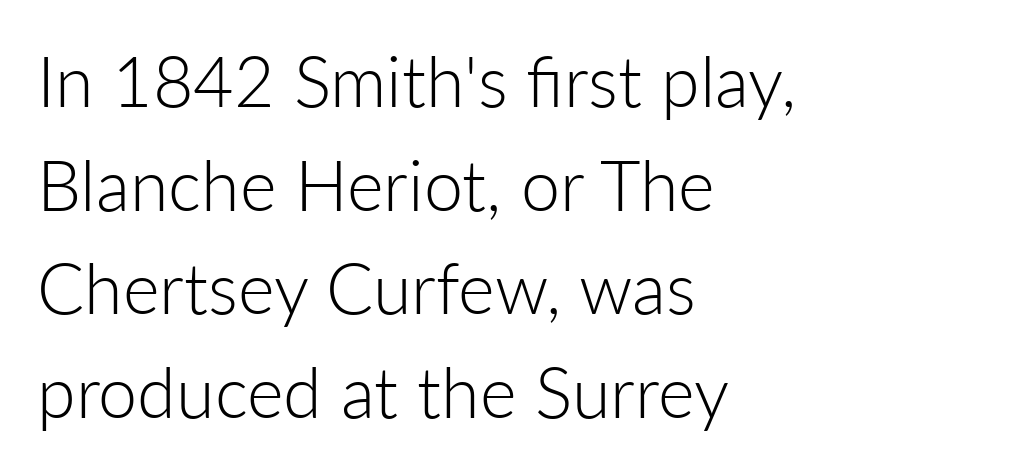
{"serif": "no", "italic": "no", "bold": "no", "weight": "light", "width": "normal", "stroke_contrast": "low", "x_height": "medium", "monospaced": "no", "underline": "no", "align": "left", "line_spacing": "normal", "line_spacing_ratio": 1.48, "letter_spacing": "normal", "letter_spacing_em": 0.0, "glyph_px": 70}
